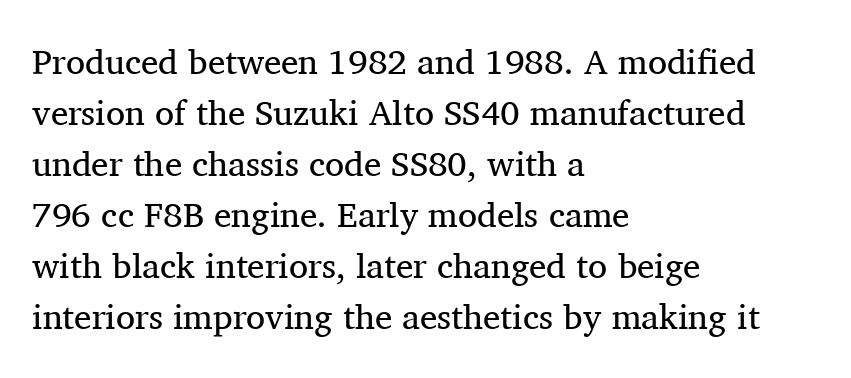
The type family on display is of the serif kind. The horizontal fit of the characters is conventional and even. Nobody drew a line under any word here. Each line starts at the same left margin while the right side varies. Vertical stems look standard width or narrower in stroke.
